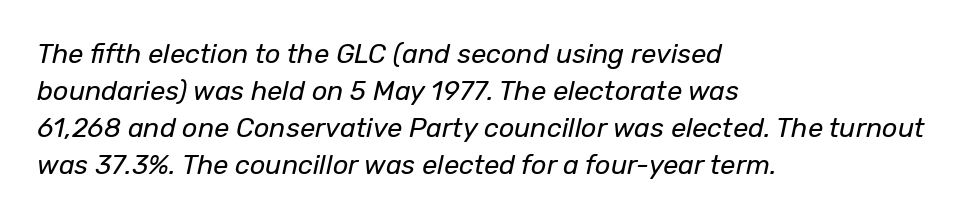
Q: Is the text bold? A: No.
Q: Is the text italic (slanted)? A: Yes, it leans right by about 12 degrees.
Q: Is the text underlined? A: No.
Q: How is the paragraph aligned? A: Left-aligned.
Q: Is the spacing between letters normal or unusually wide? A: Normal.
Q: Is the spacing between lines tight, normal or loose? A: Normal.
